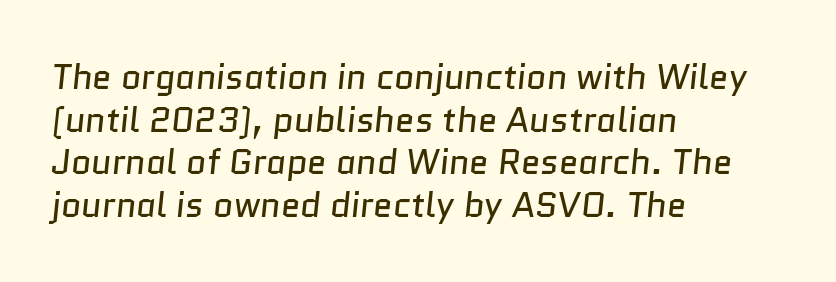
{"serif": "no", "bold": "no", "weight": "regular", "width": "normal", "stroke_contrast": "low", "x_height": "medium", "monospaced": "no", "underline": "no", "align": "left", "line_spacing_ratio": 1.22, "letter_spacing": "normal", "letter_spacing_em": 0.0, "glyph_px": 35}
